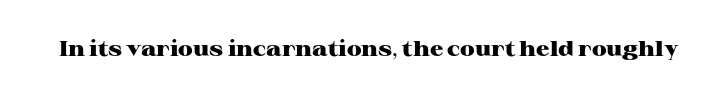
The letterforms sit shoulder to shoulder at normal distance. These lines were composed using upright roman letters. Check the space under the baseline: it is left empty. The sample has been set heavy, in full bold.
